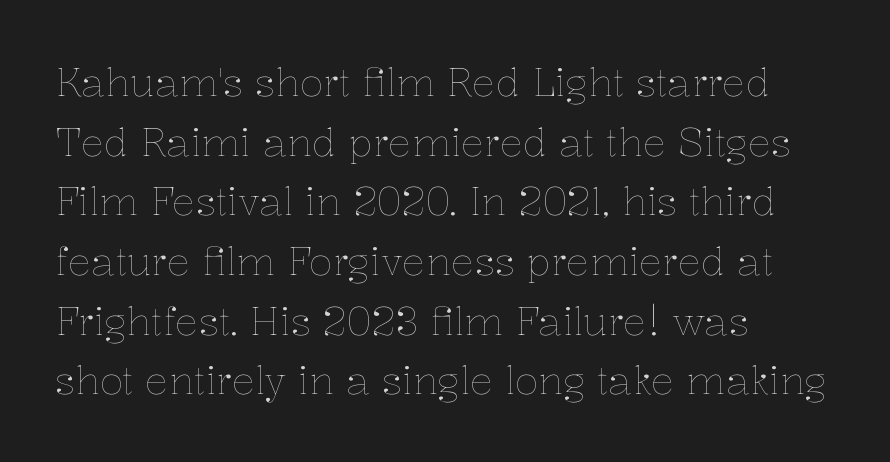
The image shows 39 px thin type, upright; set left-aligned, normal line spacing (1.53x), normal letter spacing, not underlined; low stroke contrast and a medium x-height.
